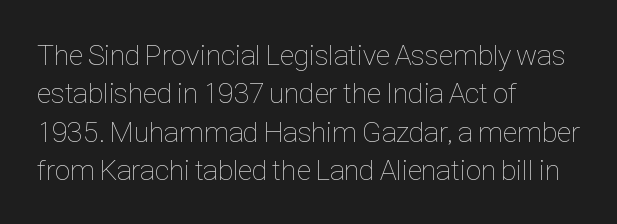
The image shows 29 px thin, condensed type, upright; set left-aligned, normal line spacing (1.32x), normal letter spacing, not underlined; low stroke contrast and a medium x-height.
